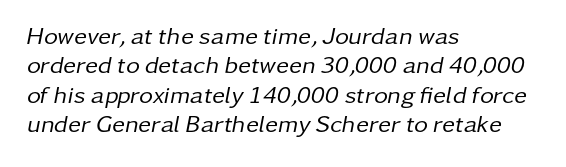
The image shows 24 px text type, italic (leaning right); set left-aligned, line spacing 1.22x, normal letter spacing, not underlined.
